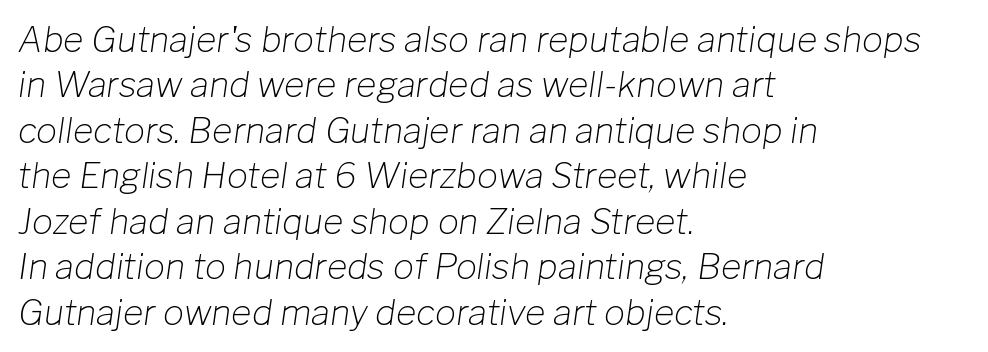
The letters are slanted; this is an italic face. Teacher's note: observe the even left margin — that is flush-left alignment. Standard letterfit; no display-style spreading of the glyphs. Each letter keeps its own natural width here, so spacing adapts to shape. The letters look calm and open, with moderate or lighter stems. How would I describe the line gaps? Plain and ordinary.
